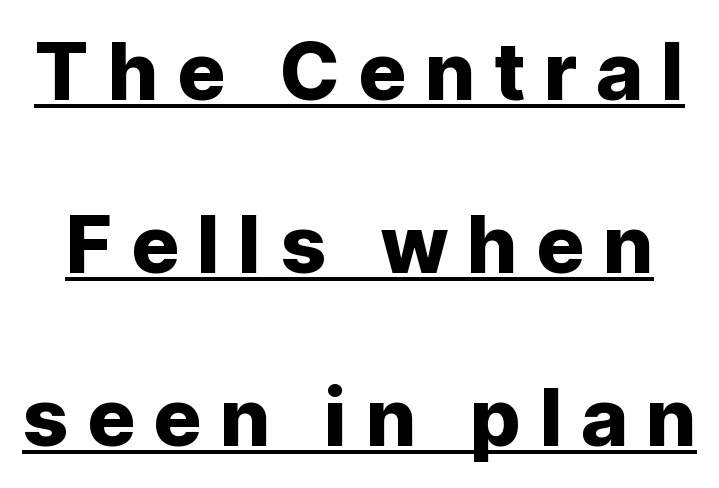
Q: Is the text italic (slanted)? A: No, it is upright.
Q: Is the typeface a serif or a sans-serif typeface? A: Sans-serif.
Q: Is the text underlined? A: Yes.
Q: Is the spacing between letters normal or unusually wide? A: Unusually wide.
Q: Is the spacing between lines tight, normal or loose? A: Loose.
Q: Width (condensed, normal, or wide)? A: Normal.
Q: Stroke contrast? A: Low.
Q: x-height? A: Medium.
Q: Monospaced? A: No.
